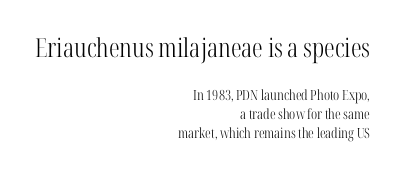
{"italic": "no", "bold": "no", "underline": "no", "align": "right", "line_spacing": "normal", "line_spacing_ratio": 1.35, "letter_spacing": "normal", "letter_spacing_em": 0.0, "larger_block": "first", "size_ratio": 1.86, "glyph_px": 26}
